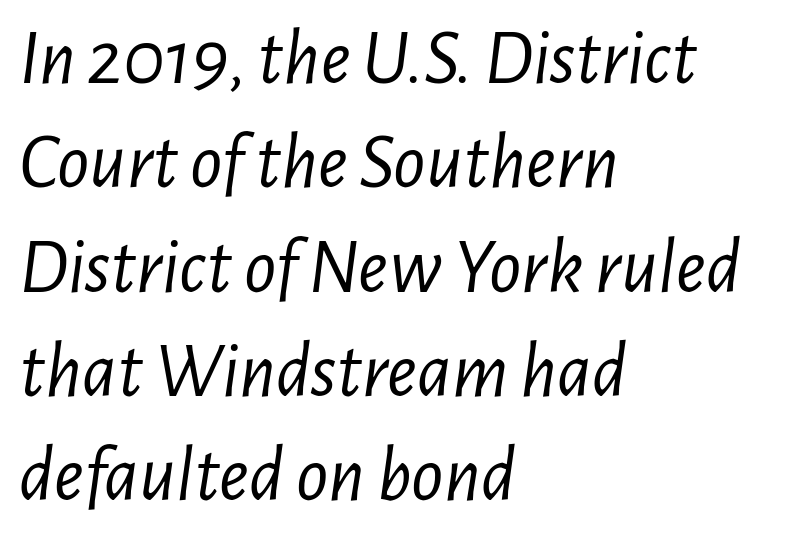
The typesetting does not lean heavy: it is not bold. Check the space under the baseline: it is left empty. This block has exactly the height ordinary leading produces. The compositor pushed each line to the left boundary. In terms of posture, this sample is oblique.
